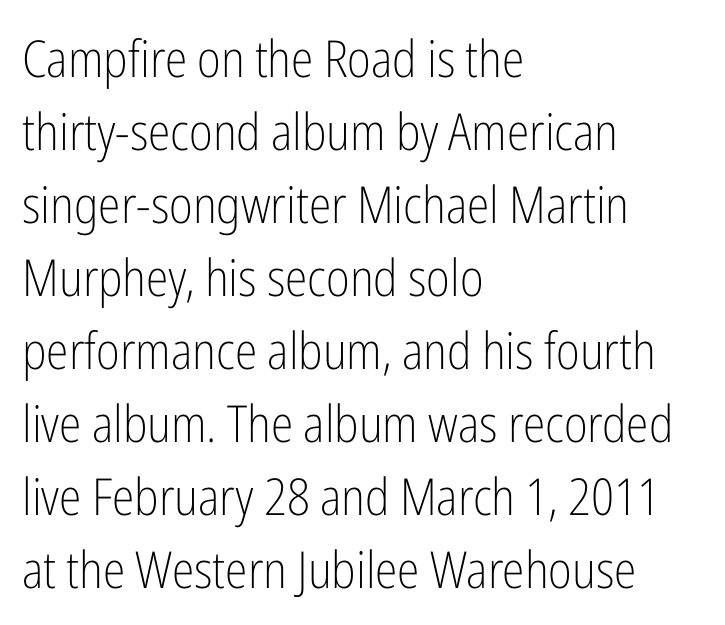
Q: Is the text bold? A: No.
Q: Is the text italic (slanted)? A: No, it is upright.
Q: Is the typeface a serif or a sans-serif typeface? A: Sans-serif.
Q: Is the text underlined? A: No.
Q: How is the paragraph aligned? A: Left-aligned.
Q: Is the spacing between letters normal or unusually wide? A: Normal.
Q: Is the spacing between lines tight, normal or loose? A: Normal.
Q: Width (condensed, normal, or wide)? A: Condensed.
Q: Stroke contrast? A: Low.
Q: x-height? A: Medium.
Q: Monospaced? A: No.
